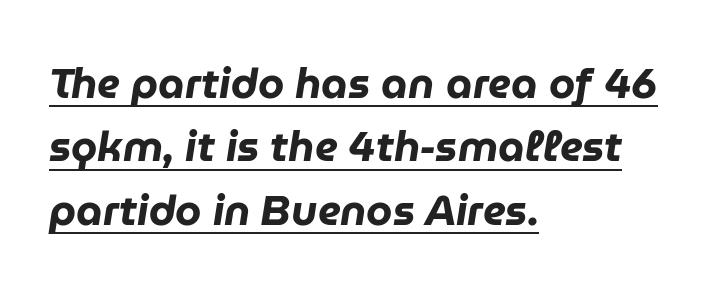
The image shows 42 px heavy type, italic (leaning right); set left-aligned, normal line spacing (1.51x), normal letter spacing, underlined; low stroke contrast and a medium x-height.
